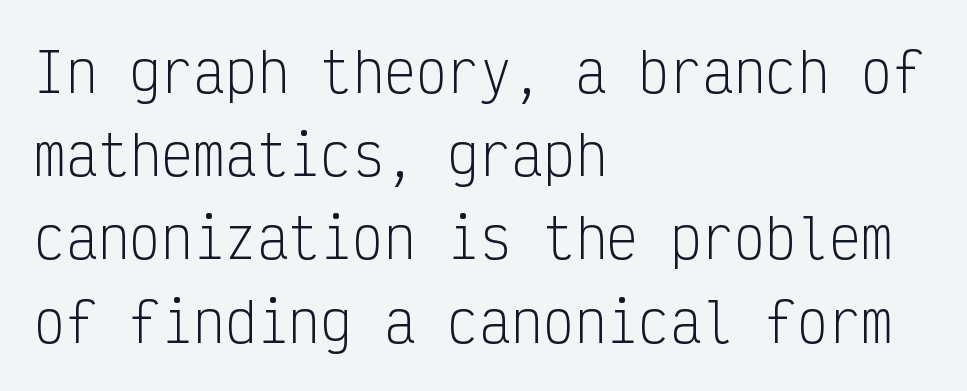
Q: Is the text bold? A: No.
Q: Is the text italic (slanted)? A: No, it is upright.
Q: Is the typeface a serif or a sans-serif typeface? A: Sans-serif.
Q: Is the text underlined? A: No.
Q: How is the paragraph aligned? A: Left-aligned.
Q: Is the spacing between letters normal or unusually wide? A: Normal.
Q: Is the spacing between lines tight, normal or loose? A: Normal.
Q: Width (condensed, normal, or wide)? A: Condensed.
Q: Stroke contrast? A: Low.
Q: x-height? A: Medium.
Q: Monospaced? A: Yes.
